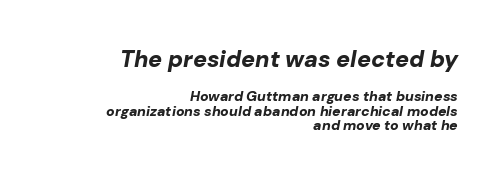
The image shows 23 px bold type, italic (leaning right); set right-aligned, tight line spacing (1.06x), normal letter spacing, not underlined; the first (top) block is 1.64x larger.
